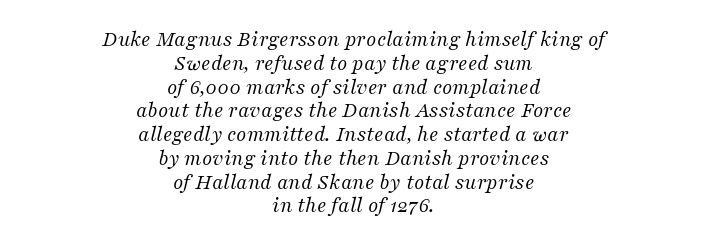
The image shows 22 px text type, italic (leaning right); set centered, tight line spacing (1.08x), normal letter spacing, not underlined.
